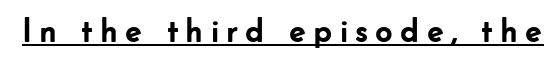
This is sans-serif lettering, the kind often seen on screens and signage. Each letter keeps its own natural width here, so spacing adapts to shape. Every character sits straight up, as roman type does. You can see a thin bar hugging the bottom of the glyphs. Heavy-handed strokes throughout: this text is bold.
